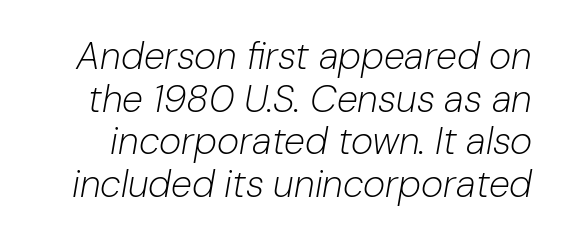
The image shows 38 px light type, italic (leaning right); set tight line spacing (1.12x), normal letter spacing, not underlined; low stroke contrast and a medium x-height.
